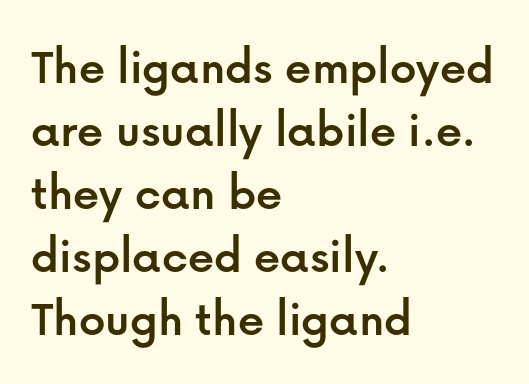
The image shows 52 px sans-serif type, upright; set left-aligned, line spacing 1.21x, normal letter spacing, not underlined; low stroke contrast and a medium x-height.
